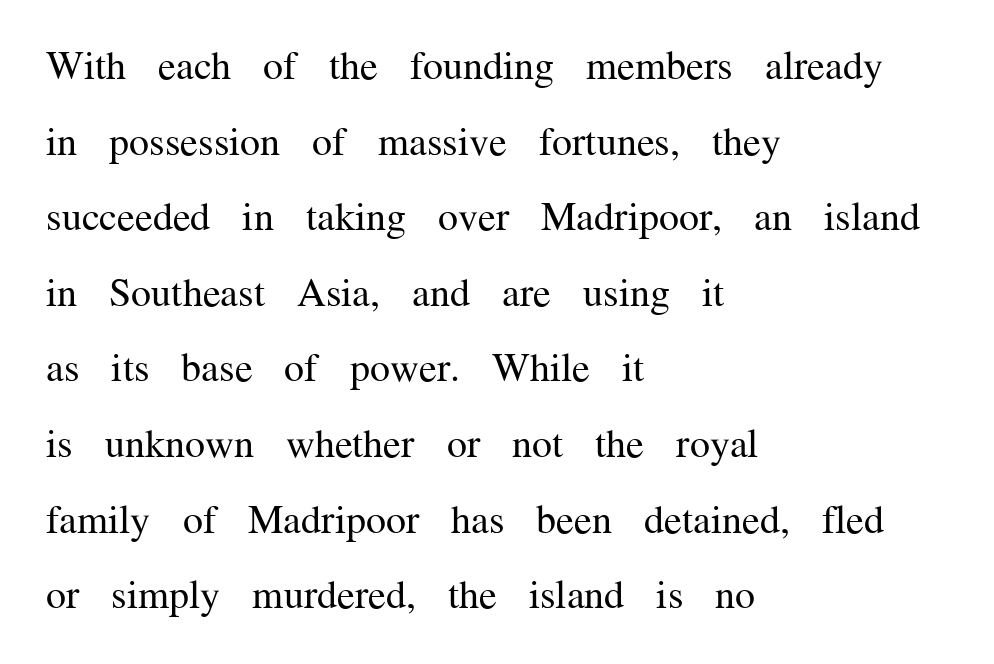
The image shows 40 px regular-weight serif type, upright; set left-aligned, line spacing 1.89x, normal letter spacing, not underlined; medium stroke contrast and a medium x-height.
